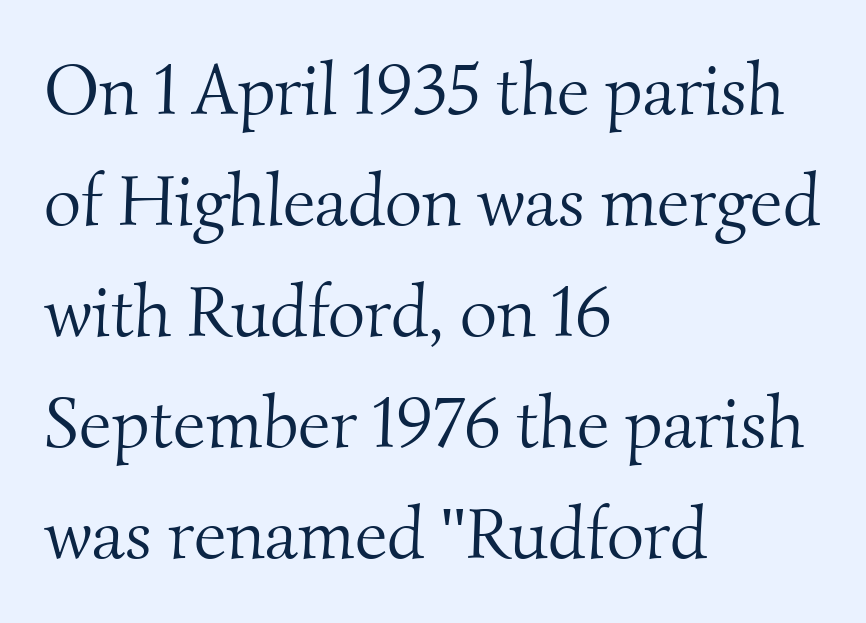
Clear beneath every line of the passage. This sample has the flowing, uneven cadence of proportional lettering. Stem width sits at or under what a default text font uses. Yep, those are serifs on the letters. Notice how descenders clear the ascenders below comfortably — that's standard leading. Each line starts at the same left margin while the right side varies.
